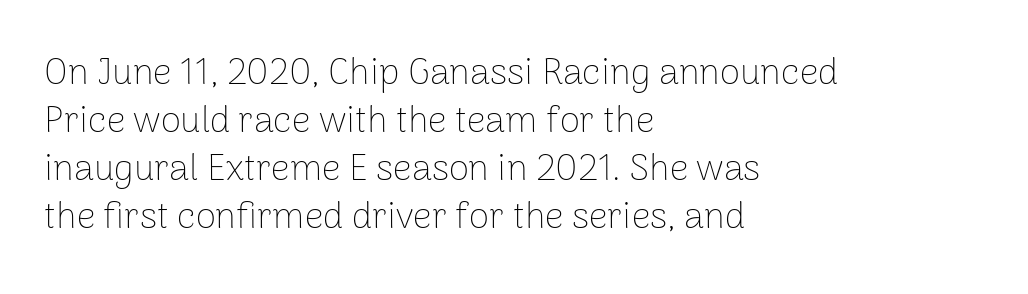
{"serif": "no", "italic": "no", "bold": "no", "weight": "thin", "width": "normal", "stroke_contrast": "low", "x_height": "medium", "monospaced": "no", "underline": "no", "align": "left", "line_spacing": "normal", "line_spacing_ratio": 1.3, "letter_spacing": "normal", "letter_spacing_em": 0.0, "glyph_px": 37}
